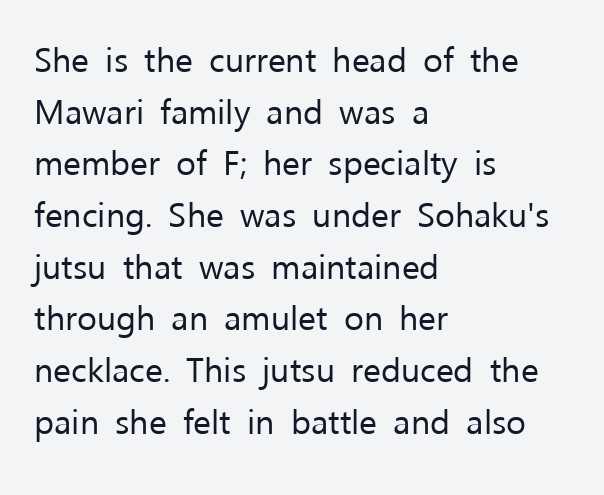
The image shows 34 px regular-weight sans-serif type, upright; set left-aligned, normal line spacing (1.52x), normal letter spacing, not underlined; low stroke contrast and a medium x-height.
